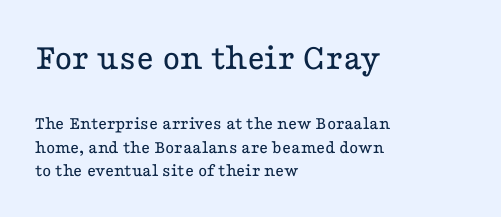
The image shows 38 px regular-weight, wide serif type, upright; set left-aligned, line spacing 1.23x, normal letter spacing, not underlined; the first (top) block is 2.0x larger; low stroke contrast and a medium x-height.
